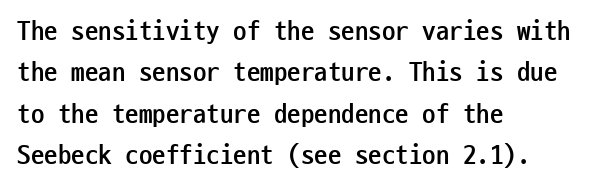
{"italic": "no", "bold": "yes", "underline": "no", "align": "left", "line_spacing": "normal", "line_spacing_ratio": 1.53, "letter_spacing": "normal", "letter_spacing_em": 0.0, "glyph_px": 27}
